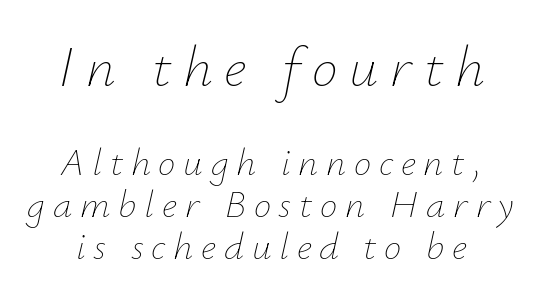
Compared with typical paragraphs, the rows here are closer together. Stroke thickness stays within the range of a standard reading face or lighter. Looking at the ascenders, they clearly lean. A student would notice the top passage is typeset larger than what follows. A clean baseline with only descenders dipping below it. The tracking reads as deliberately expanded to a designer's eye.
